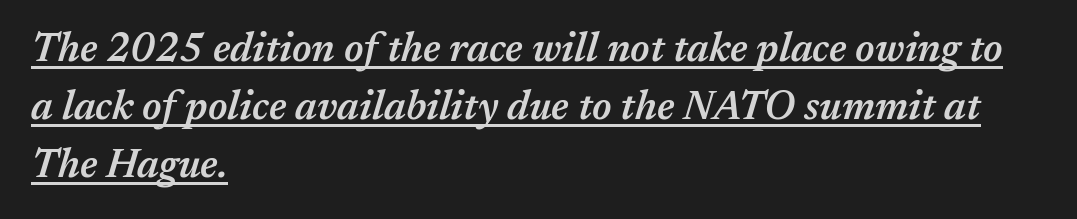
{"italic": "yes", "lean": "right", "slant_degrees": 17, "bold": "semi", "weight": "semibold", "width": "normal", "stroke_contrast": "medium", "x_height": "medium", "monospaced": "no", "underline": "yes", "align": "left", "line_spacing": "normal", "line_spacing_ratio": 1.45, "letter_spacing": "normal", "letter_spacing_em": 0.0, "glyph_px": 40}
